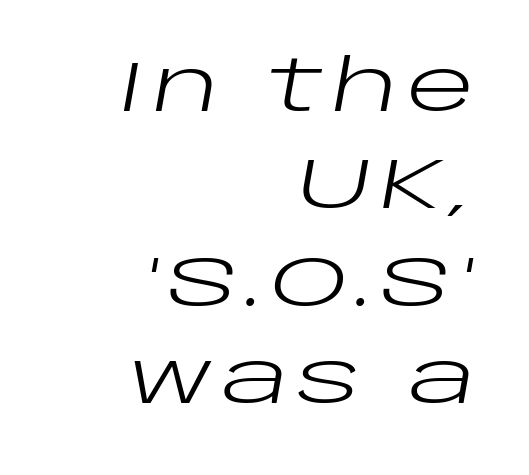
Letters rest on an invisible, unmarked baseline. A typesetter would call this leading conventional body-copy spacing. Spacing verdict: proportional, widths tailored to each character. Nothing heavy about these letters — not bold at all. The axis of the letterforms is tilted away from vertical.
